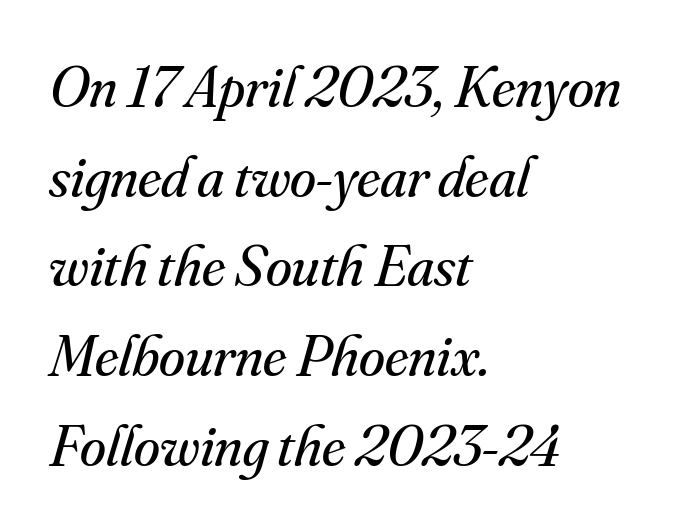
The image shows 59 px regular-weight serif type, italic (leaning right); set left-aligned, normal line spacing (1.52x), normal letter spacing, not underlined; medium stroke contrast and a small x-height.
